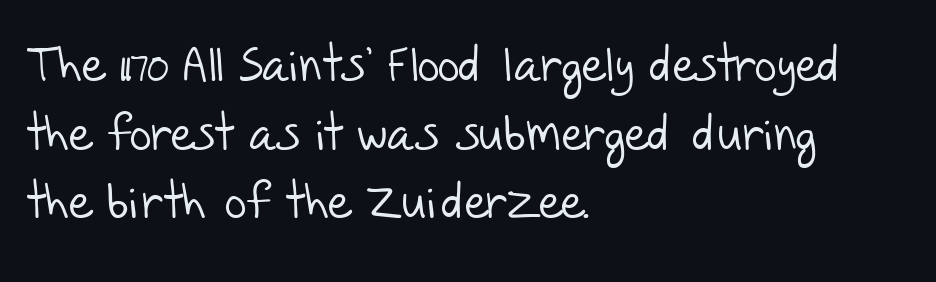
{"serif": "no", "bold": "no", "weight": "light", "width": "normal", "stroke_contrast": "low", "x_height": "large", "monospaced": "no", "underline": "no", "align": "left", "line_spacing": "normal", "line_spacing_ratio": 1.43, "letter_spacing": "normal", "letter_spacing_em": 0.0, "glyph_px": 48}
